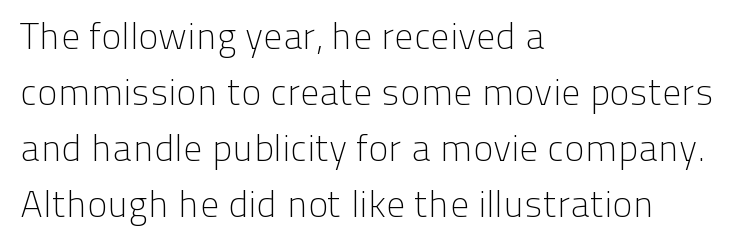
The face used here is a sans, in the tradition of grotesques and geometrics. Heft: none added — not bold. The gap between lines stays unmarked. Do the letters lean? They stand straight. Regular leading. Horizontal alignment here is leftward, the default for most running prose.
